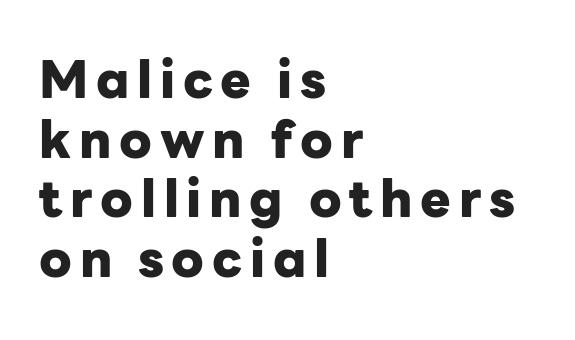
The image shows 51 px heavy sans-serif type, upright; set left-aligned, line spacing 1.17x, not underlined; low stroke contrast and a medium x-height.
